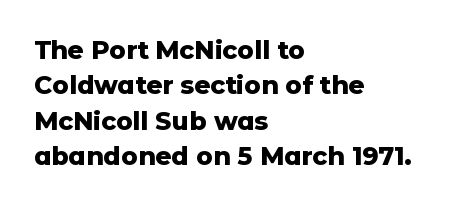
The image shows 25 px bold type, upright; set left-aligned, normal line spacing (1.42x), normal letter spacing, not underlined.
